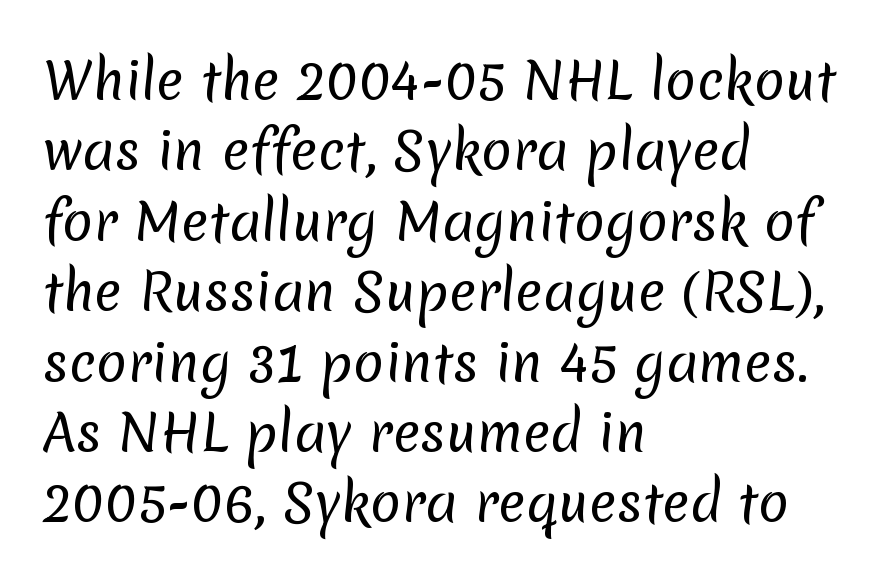
{"serif": "no", "bold": "no", "weight": "regular", "width": "normal", "stroke_contrast": "low", "x_height": "medium", "monospaced": "no", "underline": "no", "align": "left", "line_spacing": "normal", "line_spacing_ratio": 1.38, "letter_spacing": "normal", "letter_spacing_em": 0.0, "glyph_px": 51}
